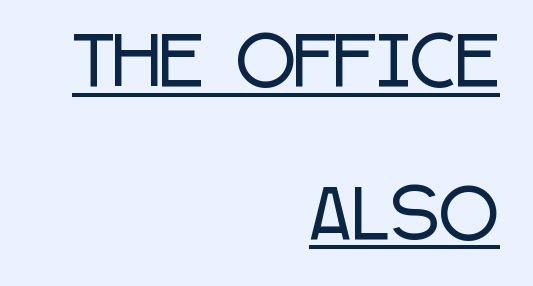
The image shows 65 px condensed sans-serif type, upright; set right-aligned, loose line spacing (2.35x), normal letter spacing, underlined; low stroke contrast and a large x-height.
